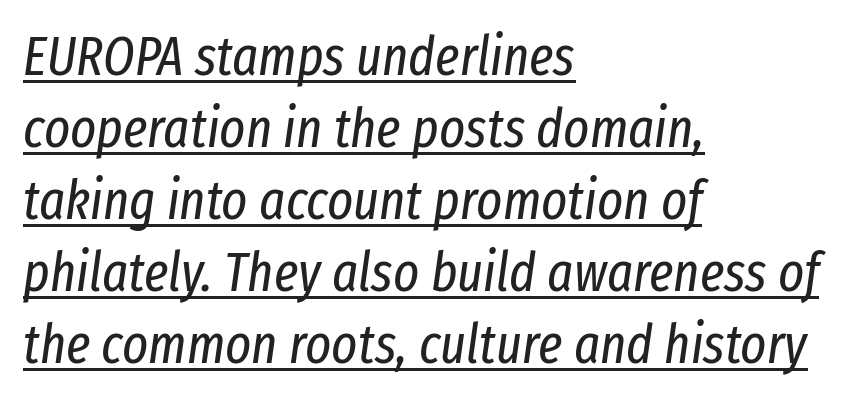
The image shows 55 px regular-weight, condensed type, italic (leaning right); set left-aligned, normal line spacing (1.31x), normal letter spacing, underlined; low stroke contrast and a medium x-height.
